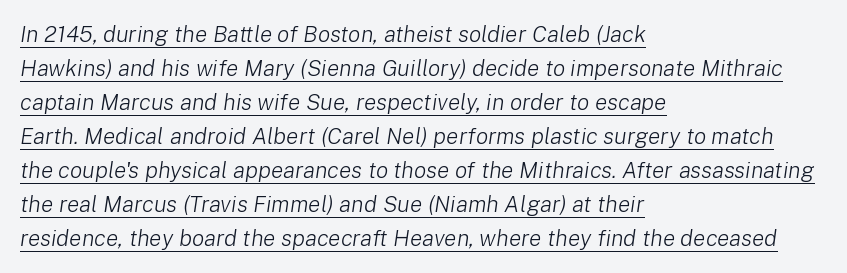
{"italic": "yes", "lean": "right", "slant_degrees": 8, "bold": "no", "underline": "yes", "align": "left", "line_spacing": "normal", "line_spacing_ratio": 1.48, "letter_spacing": "normal", "letter_spacing_em": 0.0, "glyph_px": 23}
